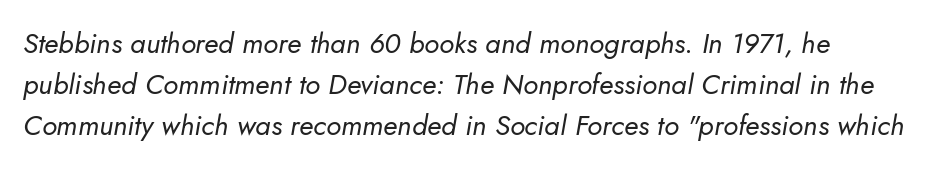
Look at the tracking — it's just the regular setting, nothing added. Here the designer chose a conventional face with non-uniform glyph widths. Vertically, the passage feels balanced, rows spaced as you'd expect. Weight: not bold — regular or lighter. Clear beneath every line of the passage.
